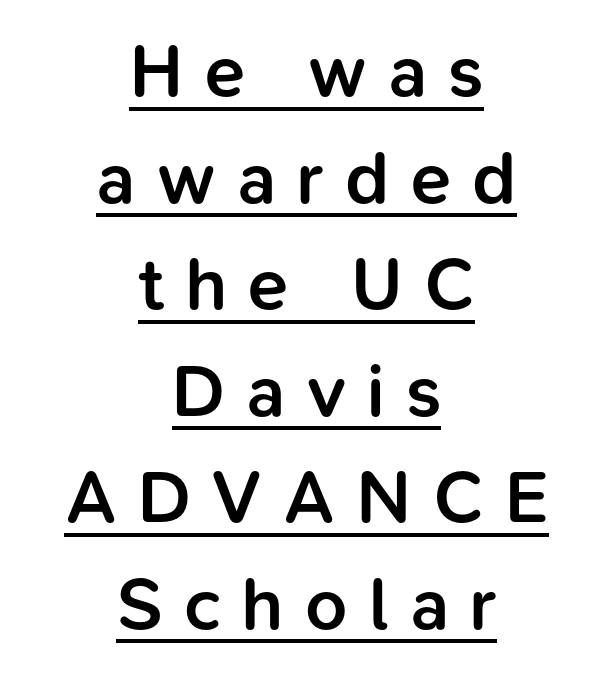
The image shows 74 px semibold sans-serif type, upright; set centered, normal line spacing (1.44x), unusually wide letter spacing (+0.29 em), underlined; low stroke contrast and a medium x-height.
